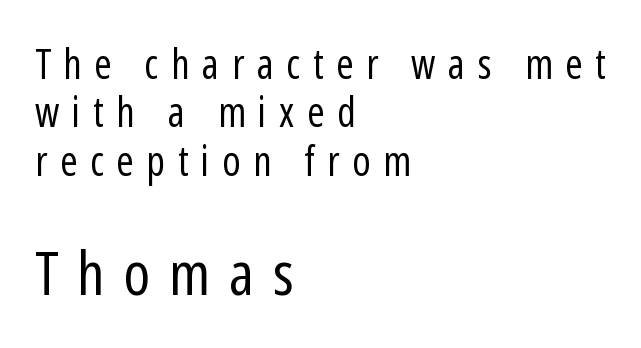
{"serif": "no", "italic": "no", "bold": "no", "weight": "regular", "width": "condensed", "stroke_contrast": "low", "x_height": "medium", "monospaced": "no", "underline": "no", "align": "left", "line_spacing_ratio": 1.18, "letter_spacing": "wide", "letter_spacing_em": 0.31, "larger_block": "second", "size_ratio": 1.49, "glyph_px": 61}
